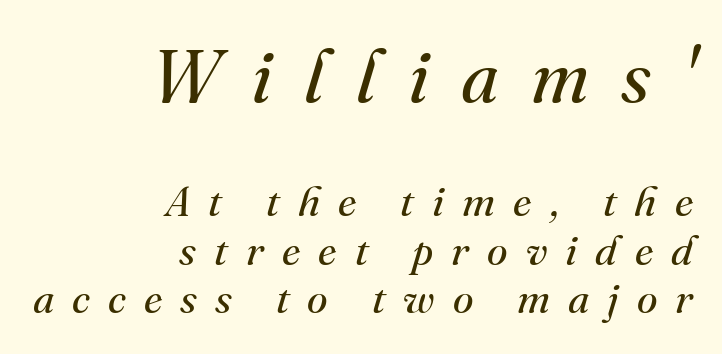
The image shows 74 px regular-weight serif type, italic (leaning right); set right-aligned, line spacing 1.16x, unusually wide letter spacing (+0.43 em), not underlined; the first (top) block is 1.76x larger; medium stroke contrast and a small x-height.
